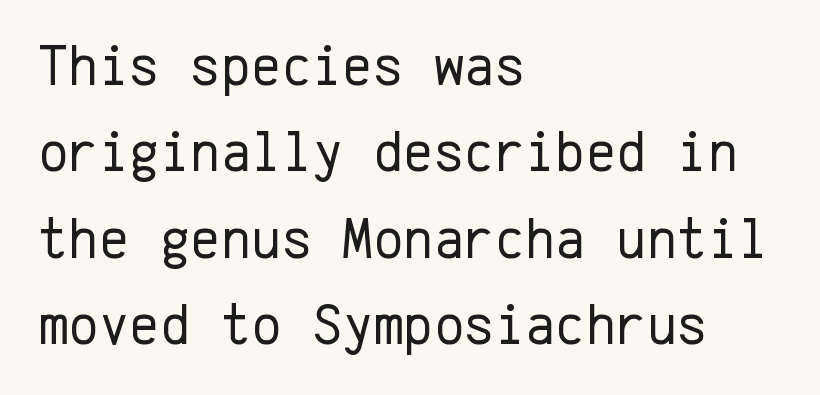
Q: Is the text bold? A: No.
Q: Is the text italic (slanted)? A: No, it is upright.
Q: Is the typeface a serif or a sans-serif typeface? A: Sans-serif.
Q: Is the text underlined? A: No.
Q: How is the paragraph aligned? A: Left-aligned.
Q: Is the spacing between letters normal or unusually wide? A: Normal.
Q: Is the spacing between lines tight, normal or loose? A: Normal.
Q: Width (condensed, normal, or wide)? A: Normal.
Q: Stroke contrast? A: Low.
Q: x-height? A: Medium.
Q: Monospaced? A: Yes.
